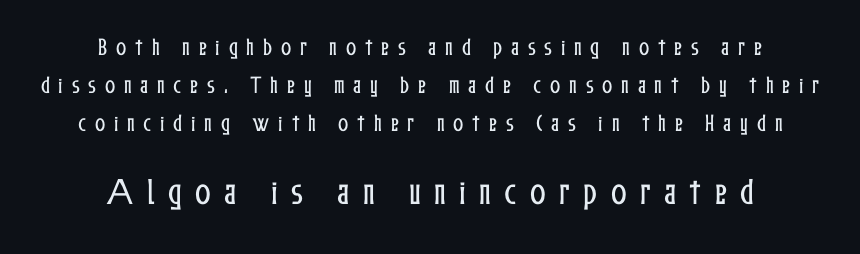
The paragraph shown floats in the horizontal middle. There is plenty of visible air inserted between adjacent glyphs. Descender tails drop into unmarked territory. Italic: no, the glyphs are upright roman. The passage shown is typed in a proportional face where columns would drift. Does the bottom block carry the larger type? Yes, it does.
